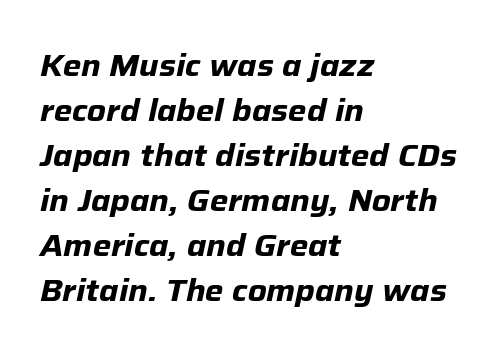
{"italic": "yes", "lean": "right", "slant_degrees": 12, "bold": "yes", "weight": "bold", "width": "normal", "stroke_contrast": "low", "x_height": "medium", "monospaced": "no", "underline": "no", "align": "left", "line_spacing": "normal", "line_spacing_ratio": 1.45, "letter_spacing": "normal", "letter_spacing_em": 0.0, "glyph_px": 31}
